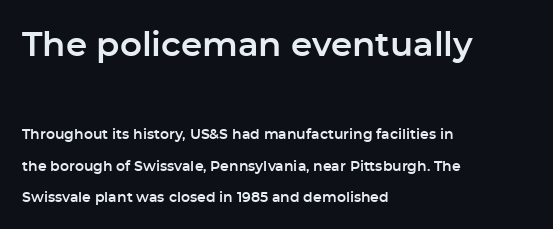
Q: Is the text italic (slanted)? A: No, it is upright.
Q: Is the typeface a serif or a sans-serif typeface? A: Sans-serif.
Q: Is the text underlined? A: No.
Q: How is the paragraph aligned? A: Left-aligned.
Q: Is the spacing between letters normal or unusually wide? A: Normal.
Q: Is the spacing between lines tight, normal or loose? A: Loose.
Q: Which block of text is set in a larger size, the first (top) or the second (bottom)? A: The first (top) one.
Q: Width (condensed, normal, or wide)? A: Normal.
Q: Stroke contrast? A: Low.
Q: x-height? A: Medium.
Q: Monospaced? A: No.
